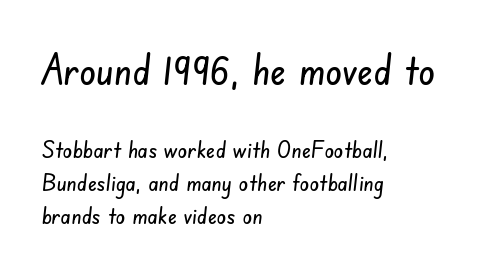
{"serif": "no", "width": "condensed", "stroke_contrast": "low", "x_height": "small", "monospaced": "no", "underline": "no", "align": "left", "line_spacing": "normal", "line_spacing_ratio": 1.37, "letter_spacing": "normal", "letter_spacing_em": 0.0, "larger_block": "first", "size_ratio": 1.75, "glyph_px": 42}
